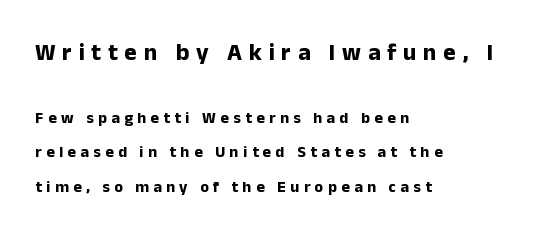
{"italic": "no", "bold": "yes", "underline": "no", "align": "left", "line_spacing": "loose", "line_spacing_ratio": 2.15, "letter_spacing": "wide", "letter_spacing_em": 0.28, "larger_block": "first", "size_ratio": 1.5, "glyph_px": 24}
